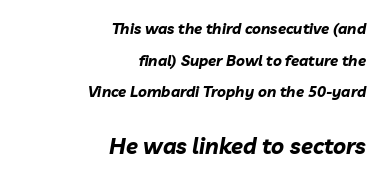
Q: Is the text bold? A: Yes.
Q: Is the text italic (slanted)? A: Yes, it leans right by about 10 degrees.
Q: Is the text underlined? A: No.
Q: How is the paragraph aligned? A: Right-aligned.
Q: Is the spacing between letters normal or unusually wide? A: Normal.
Q: Is the spacing between lines tight, normal or loose? A: Loose.
Q: Which block of text is set in a larger size, the first (top) or the second (bottom)? A: The second (bottom) one.
